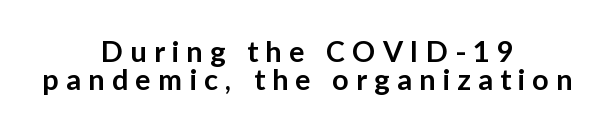
Type style note: lacks serifs. Visually the block forms a symmetrical silhouette, jagged on both flanks. This sample uses expanded letter spacing, leaving extra air between glyphs. The glyphs have the mass of a demibold cut, below bold. When letters stand straight like this, we call the style roman or upright.
